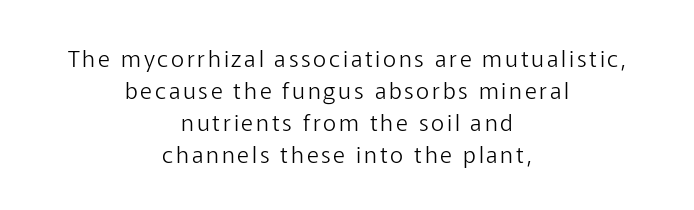
Q: Is the text bold? A: No.
Q: Is the text italic (slanted)? A: No, it is upright.
Q: Is the text underlined? A: No.
Q: How is the paragraph aligned? A: Centered.
Q: Is the spacing between lines tight, normal or loose? A: Normal.
